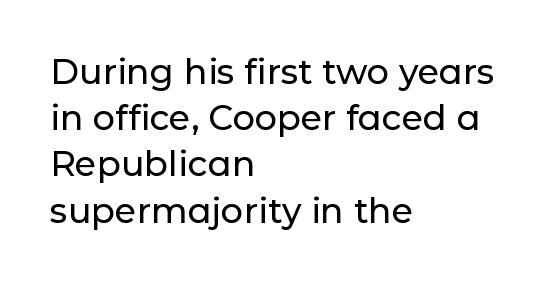
No extra tracking has been applied to these lines. Each letter's strokes conclude bluntly, with no projecting serifs. Any mark beneath the type? The region is blank. Looks like regular typesetting: each glyph gets only the width it needs. Short and long lines alike share a common starting point at left. In terms of posture, this sample is upright.
